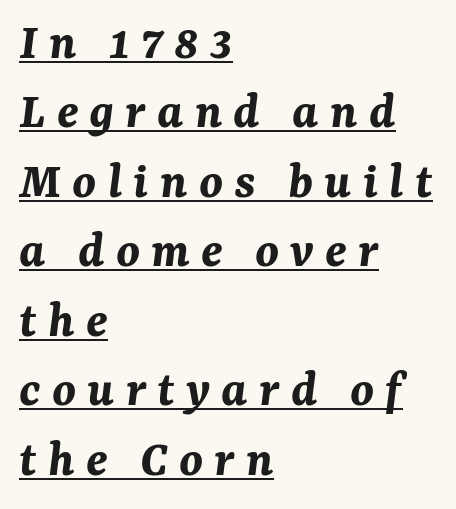
The image shows 53 px bold type, italic (leaning right); set left-aligned, normal line spacing (1.31x), unusually wide letter spacing (+0.21 em), underlined; medium stroke contrast and a medium x-height.
